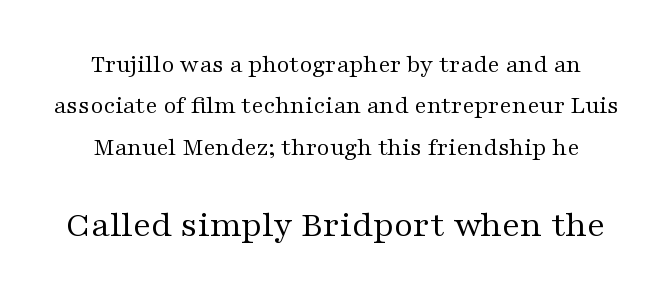
The image shows 37 px regular-weight, wide serif type, upright; set normal line spacing (1.66x), normal letter spacing, not underlined; the second (bottom) block is 1.48x larger; medium stroke contrast and a medium x-height.
